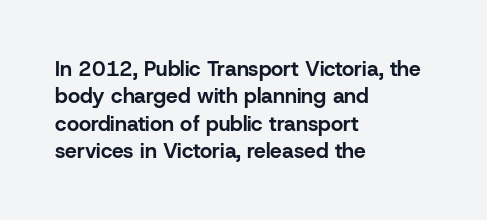
The rendering anchors every line to the left-hand side. This is the regular roman posture of the typeface. A normal amount of white space separates one row of letters from the next. The face used here is rendered with its standard letterfit. A clean baseline with only descenders dipping below it. The sample has been set heavy, in full bold.
